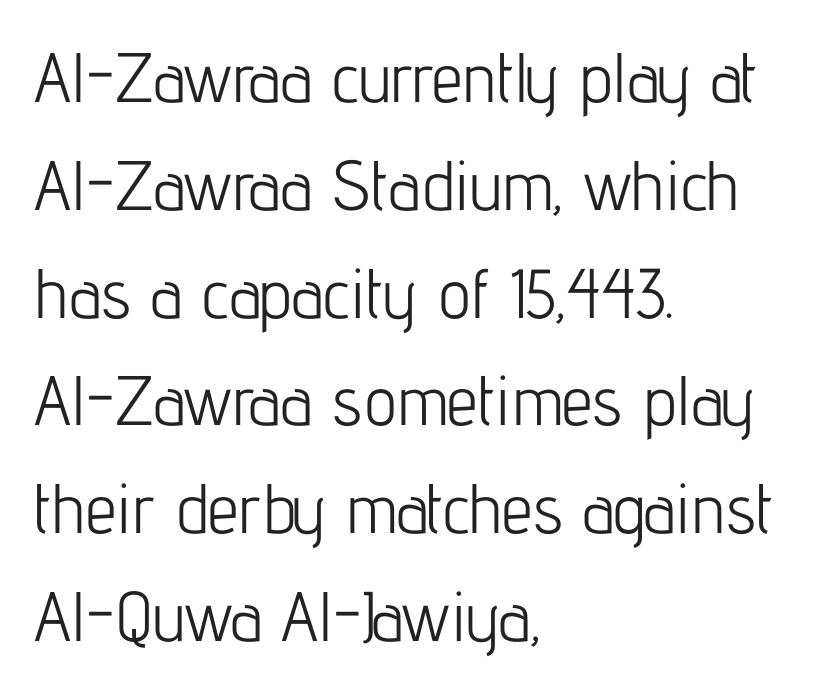
Q: Is the text bold? A: No.
Q: Is the text italic (slanted)? A: No, it is upright.
Q: Is the typeface a serif or a sans-serif typeface? A: Sans-serif.
Q: Is the text underlined? A: No.
Q: How is the paragraph aligned? A: Left-aligned.
Q: Is the spacing between letters normal or unusually wide? A: Normal.
Q: Is the spacing between lines tight, normal or loose? A: Normal.
Q: Width (condensed, normal, or wide)? A: Condensed.
Q: Stroke contrast? A: Low.
Q: x-height? A: Medium.
Q: Monospaced? A: No.
